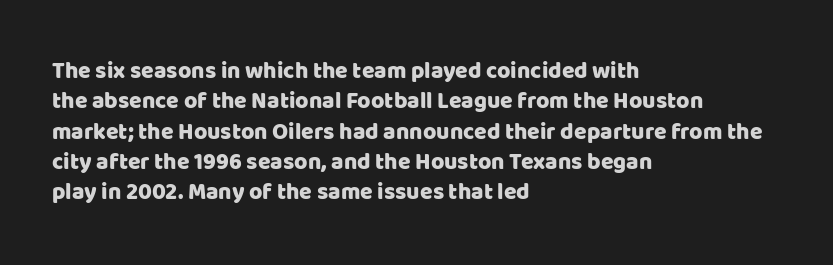
The image shows 23 px text type, upright; set left-aligned, normal line spacing (1.32x), normal letter spacing, not underlined.
